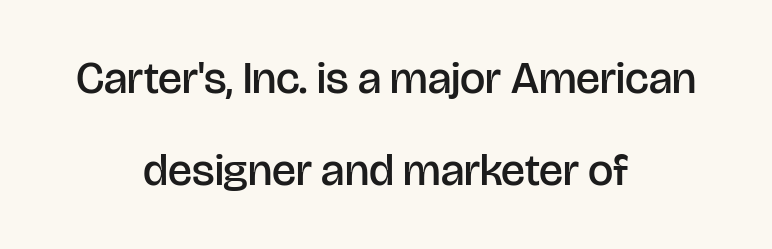
The image shows 45 px semibold sans-serif type, upright; set centered, loose line spacing (2.04x), normal letter spacing, not underlined; low stroke contrast and a large x-height.
